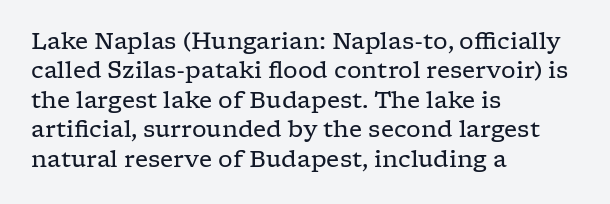
{"italic": "no", "bold": "no", "underline": "no", "align": "left", "line_spacing": "normal", "line_spacing_ratio": 1.28, "letter_spacing": "normal", "letter_spacing_em": 0.0, "glyph_px": 23}
